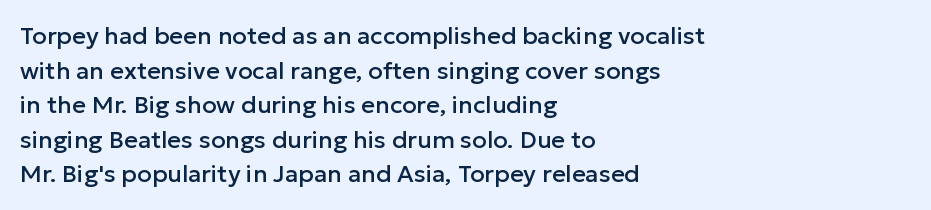
The compositor pushed each line to the left boundary. Compared with typical paragraphs, the rows here are spaced about the same. Here the glyphs are tracked normally, forming tight word shapes. Check the space under the baseline: it is left empty. You can tell it's not italic because the verticals are truly vertical.
